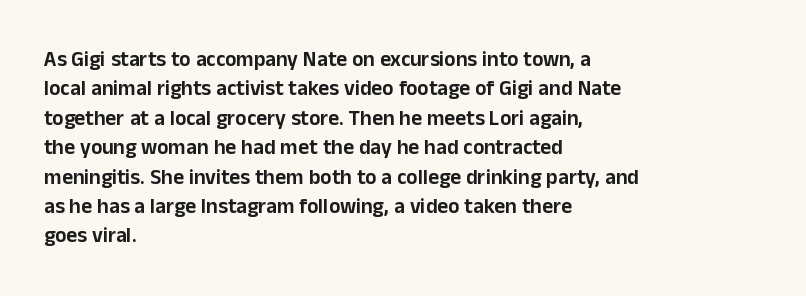
Q: Is the text italic (slanted)? A: No, it is upright.
Q: Is the text underlined? A: No.
Q: How is the paragraph aligned? A: Left-aligned.
Q: Is the spacing between letters normal or unusually wide? A: Normal.
Q: Is the spacing between lines tight, normal or loose? A: Normal.
